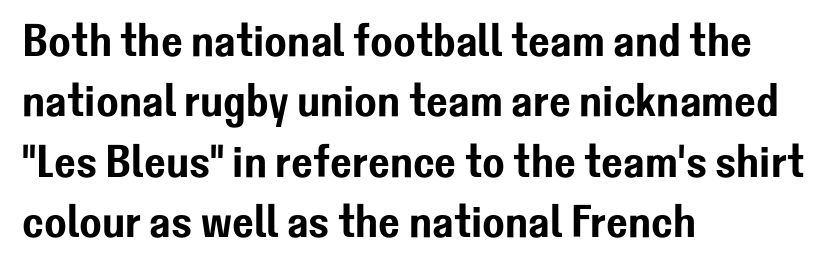
The image shows 46 px sans-serif type, upright; set left-aligned, normal line spacing (1.31x), normal letter spacing, not underlined; low stroke contrast and a medium x-height.
